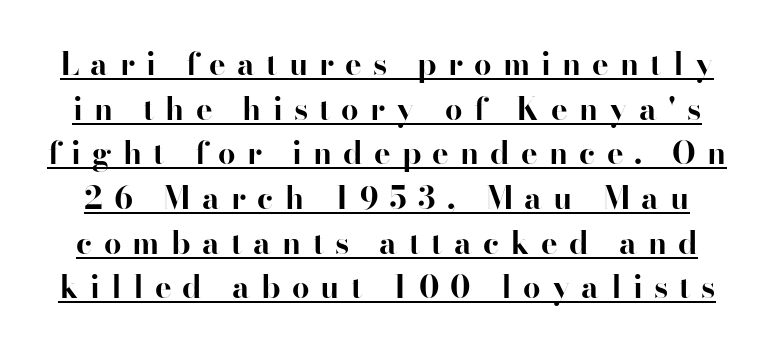
The typography opts for an upright posture over an oblique one. Loose tracking; the words dissolve into strings of separated letters. Weight check: bold — yes, fully. The designer left line spacing at the default. Serifs: yes, visible at the terminals of the letterforms. Varying glyph widths throughout — classic text-font behaviour.
